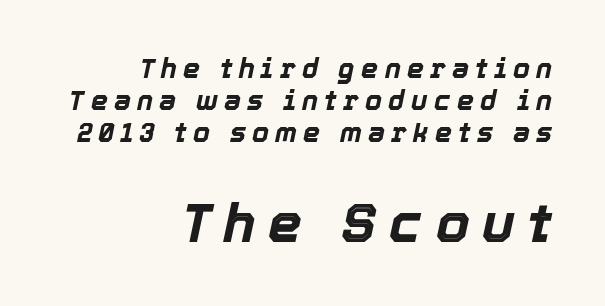
Each row of text sits above clean, open space. Is this a fixed-width face? No — the glyphs have proportional, varying widths. Does the lettering tilt? It does — this is italic. Visually the block forms a straight wall on the right and a jagged coastline on the left. Compared with an ordinary text face, these strokes are far heavier — a full bold. Glyph-to-glyph distance is far greater than everyday printed text.
